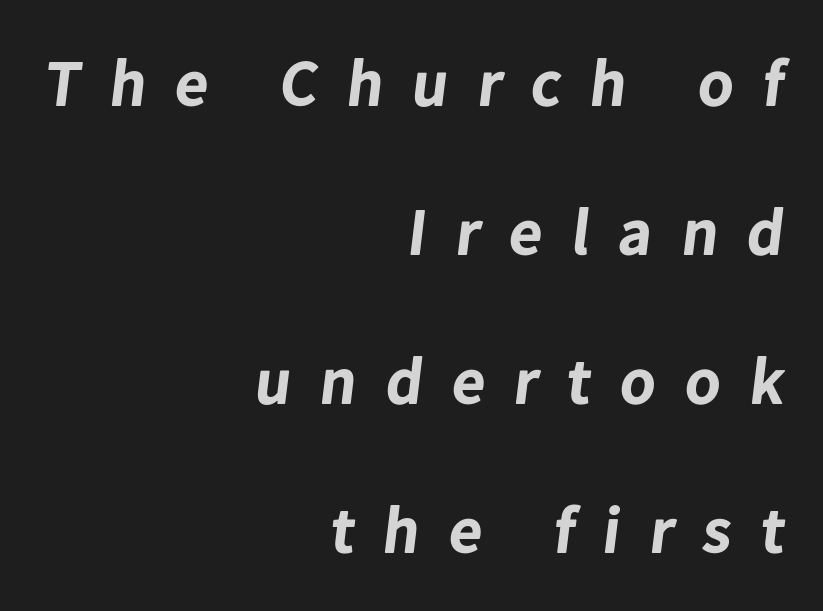
{"serif": "no", "bold": "yes", "weight": "bold", "width": "normal", "stroke_contrast": "low", "x_height": "medium", "monospaced": "no", "underline": "no", "align": "right", "line_spacing": "loose", "line_spacing_ratio": 2.29, "letter_spacing": "wide", "letter_spacing_em": 0.45, "glyph_px": 65}
